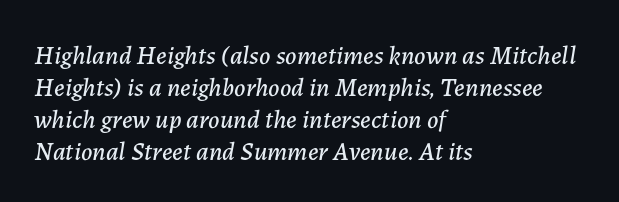
Q: Is the text italic (slanted)? A: Yes, it leans right by about 7 degrees.
Q: Is the text underlined? A: No.
Q: How is the paragraph aligned? A: Left-aligned.
Q: Is the spacing between letters normal or unusually wide? A: Normal.
